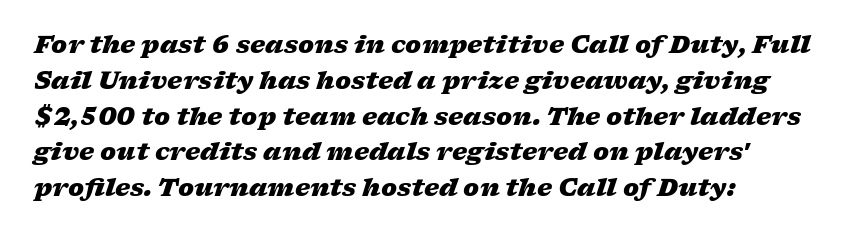
The text carries the slant typical of an italic or oblique font. On the weight axis this lands at bold, roughly 700. Here the glyphs are tracked normally, forming tight word shapes. Does the leading feel generous? No, just average. The area under the type is left untouched.
